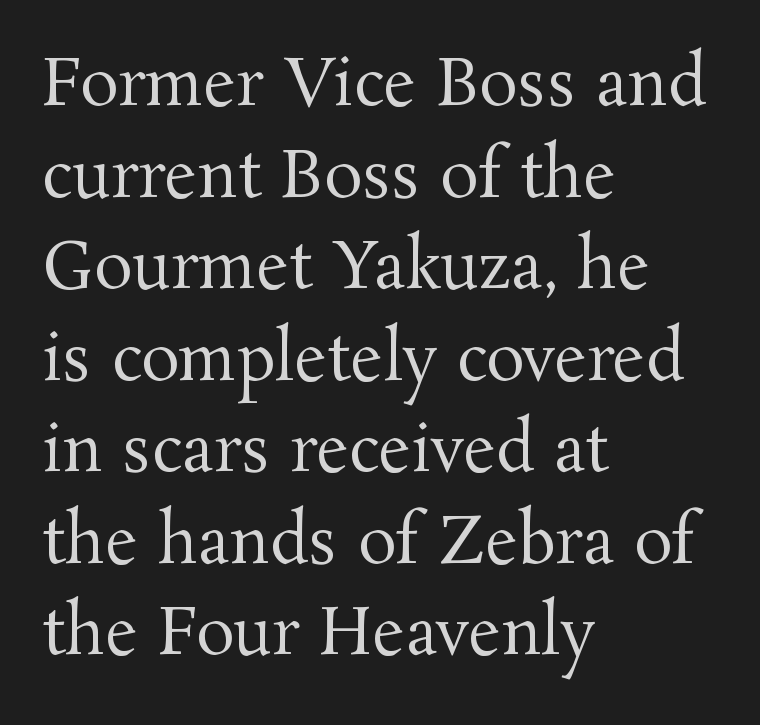
Q: Is the text bold? A: No.
Q: Is the text italic (slanted)? A: No, it is upright.
Q: Is the typeface a serif or a sans-serif typeface? A: Serif.
Q: Is the text underlined? A: No.
Q: How is the paragraph aligned? A: Left-aligned.
Q: Is the spacing between letters normal or unusually wide? A: Normal.
Q: Is the spacing between lines tight, normal or loose? A: Normal.
Q: Width (condensed, normal, or wide)? A: Normal.
Q: Stroke contrast? A: Medium.
Q: x-height? A: Medium.
Q: Monospaced? A: No.
